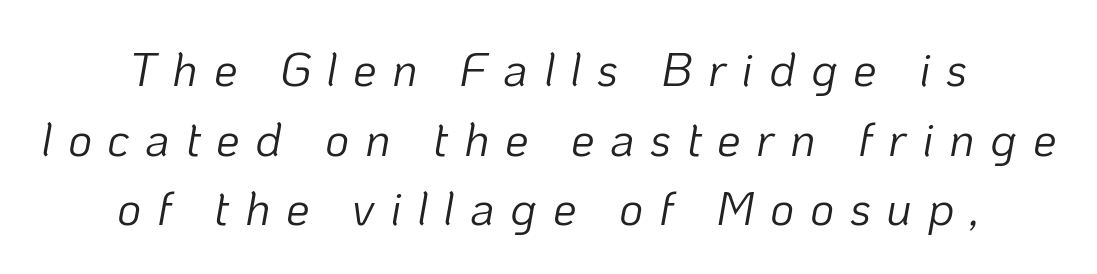
Here the designer chose a conventional face with non-uniform glyph widths. Descender tails drop into unmarked territory. Leading: standard. A typesetter would call this heavily tracked-out type. These lines stack symmetrically, like a column narrowing and widening about its center. The strokes are not fattened; the text isn't bold.
